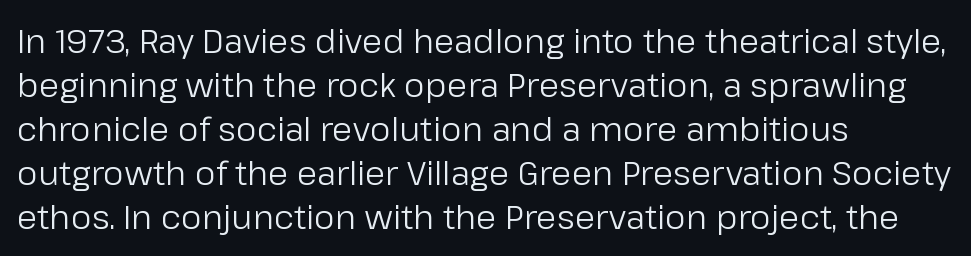
Q: Is the text bold? A: No.
Q: Is the text italic (slanted)? A: No, it is upright.
Q: Is the typeface a serif or a sans-serif typeface? A: Sans-serif.
Q: Is the text underlined? A: No.
Q: How is the paragraph aligned? A: Left-aligned.
Q: Is the spacing between letters normal or unusually wide? A: Normal.
Q: Is the spacing between lines tight, normal or loose? A: Normal.
Q: Width (condensed, normal, or wide)? A: Normal.
Q: Stroke contrast? A: Low.
Q: x-height? A: Medium.
Q: Monospaced? A: No.
